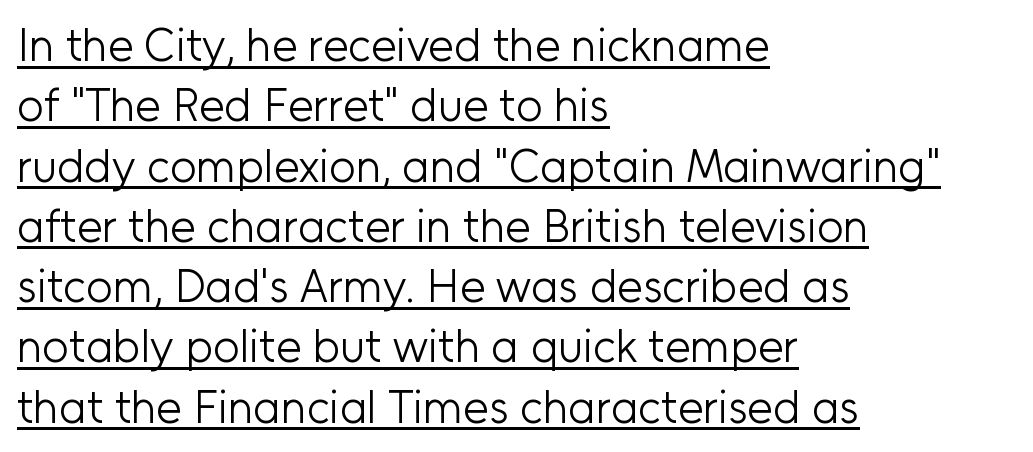
Q: Is the text bold? A: No.
Q: Is the text italic (slanted)? A: No, it is upright.
Q: Is the typeface a serif or a sans-serif typeface? A: Sans-serif.
Q: Is the text underlined? A: Yes.
Q: How is the paragraph aligned? A: Left-aligned.
Q: Is the spacing between letters normal or unusually wide? A: Normal.
Q: Is the spacing between lines tight, normal or loose? A: Normal.
Q: Width (condensed, normal, or wide)? A: Normal.
Q: Stroke contrast? A: Low.
Q: x-height? A: Medium.
Q: Monospaced? A: No.
